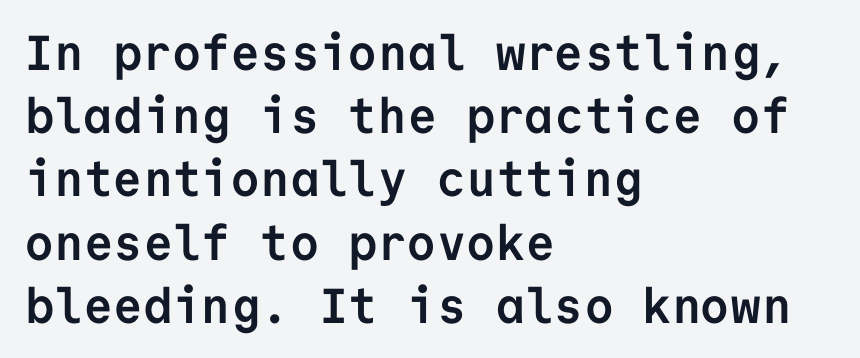
The image shows 49 px semibold sans-serif type, upright, monospaced; set left-aligned, normal line spacing (1.29x), normal letter spacing, not underlined; low stroke contrast and a medium x-height.
